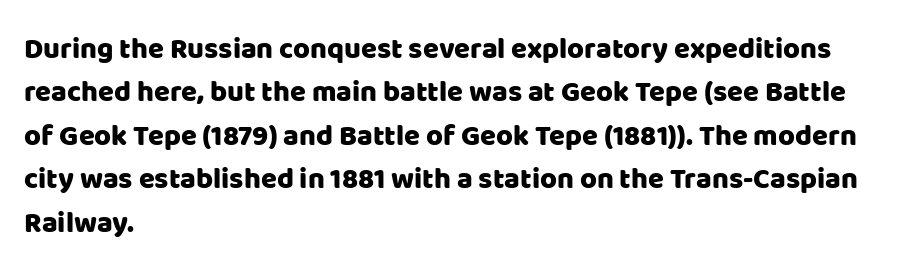
A typesetter would call this proportional, since set widths differ per character. Rule under the text: the space is simply empty. This block has exactly the height ordinary leading produces. Line beginnings align vertically; line endings do not.
